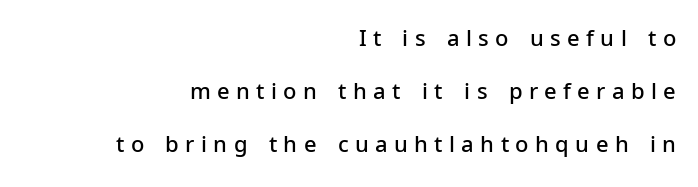
{"italic": "no", "bold": "semi", "underline": "no", "align": "right", "line_spacing": "loose", "line_spacing_ratio": 2.41, "letter_spacing": "wide", "letter_spacing_em": 0.29, "glyph_px": 22}
